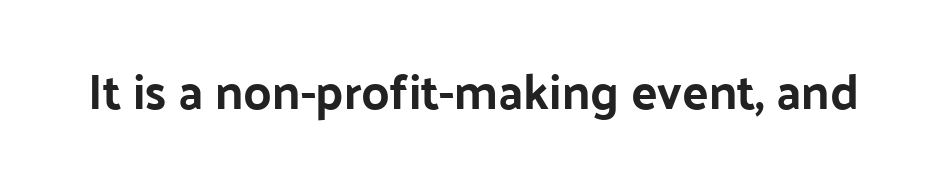
Caption: bold face, heavy strokes. The space beneath each line is pristine and unruled. The letters advance in unequal steps, a hallmark of proportional type. You can tell from the bare stems that sans-serif type was used. If you drew a line through each stem, it would be perfectly vertical.
